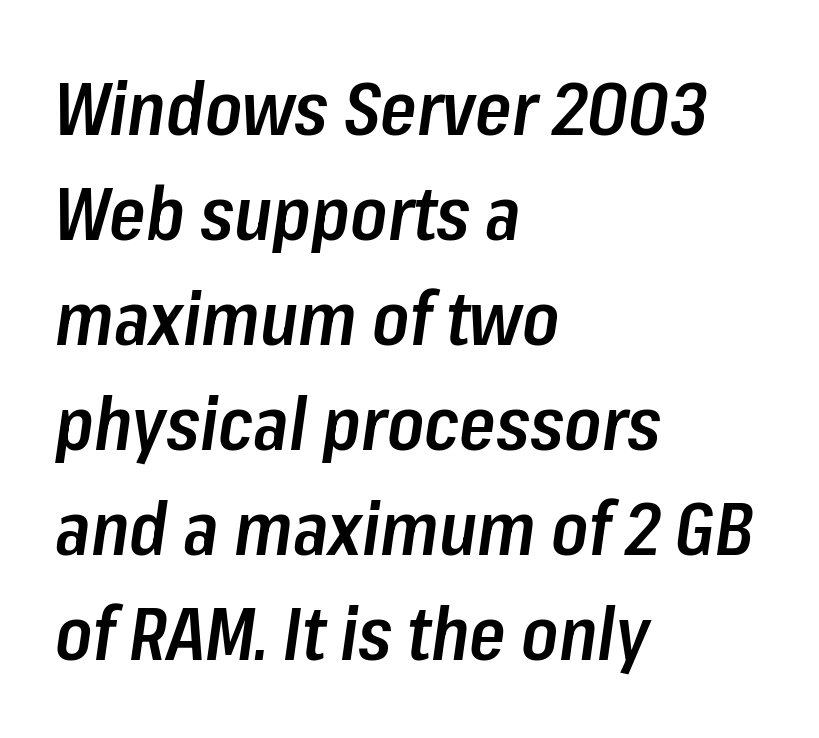
Q: Is the text bold? A: Semi-bold.
Q: Is the text italic (slanted)? A: Yes, it leans right by about 8 degrees.
Q: Is the text underlined? A: No.
Q: How is the paragraph aligned? A: Left-aligned.
Q: Is the spacing between letters normal or unusually wide? A: Normal.
Q: Is the spacing between lines tight, normal or loose? A: Normal.
Q: Width (condensed, normal, or wide)? A: Condensed.
Q: Stroke contrast? A: Low.
Q: x-height? A: Medium.
Q: Monospaced? A: No.
